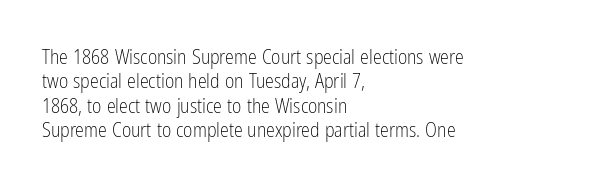
{"italic": "no", "bold": "no", "underline": "no", "align": "left", "line_spacing_ratio": 1.22, "letter_spacing": "normal", "letter_spacing_em": 0.0, "glyph_px": 20}
